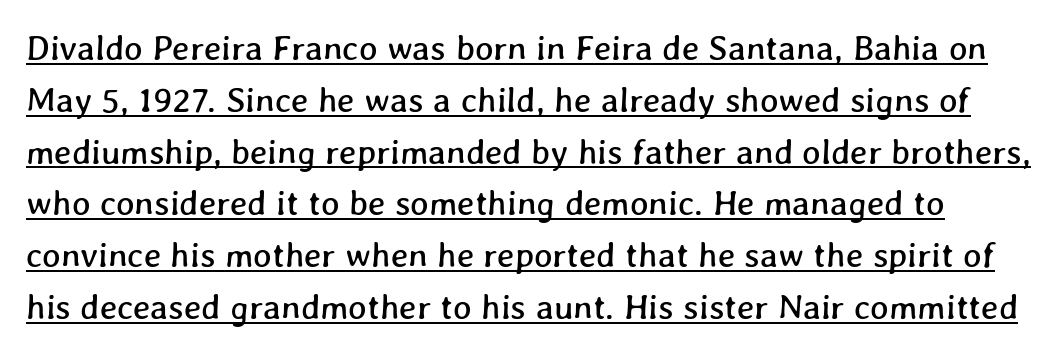
Q: Is the text underlined? A: Yes.
Q: Is the spacing between letters normal or unusually wide? A: Normal.
Q: Is the spacing between lines tight, normal or loose? A: Normal.
Q: Width (condensed, normal, or wide)? A: Normal.
Q: Stroke contrast? A: Low.
Q: x-height? A: Medium.
Q: Monospaced? A: No.
